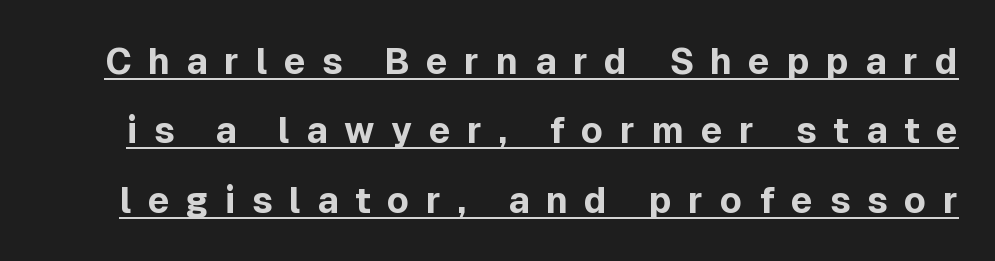
The passage shown is typed in a proportional face where columns would drift. Heavy-handed strokes throughout: this text is bold. These lines have a slow, spaced-out rhythm from letter to letter. Each new line begins a long way beneath the previous one.
